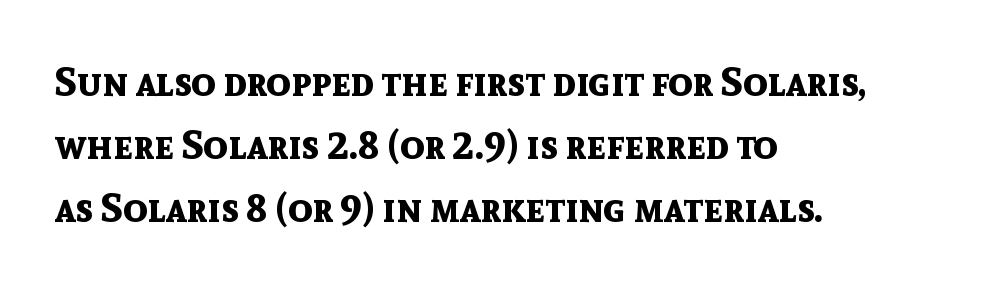
The image shows 40 px bold sans-serif type, upright; set left-aligned, normal line spacing (1.58x), normal letter spacing, not underlined; a medium x-height.
